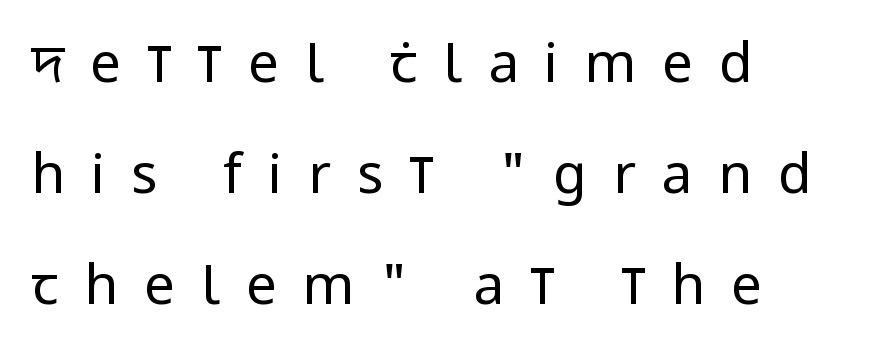
The image shows 55 px regular-weight, condensed sans-serif type, upright; set left-aligned, loose line spacing (2.02x), unusually wide letter spacing (+0.47 em), not underlined; low stroke contrast and a large x-height.
